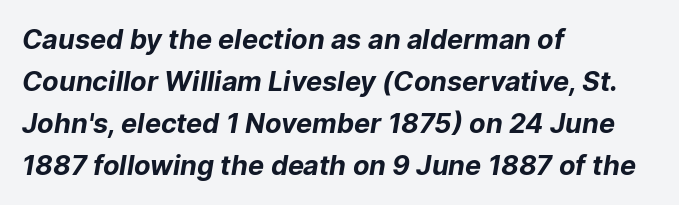
Q: Is the text bold? A: Yes.
Q: Is the text underlined? A: No.
Q: How is the paragraph aligned? A: Left-aligned.
Q: Is the spacing between letters normal or unusually wide? A: Normal.
Q: Is the spacing between lines tight, normal or loose? A: Normal.
